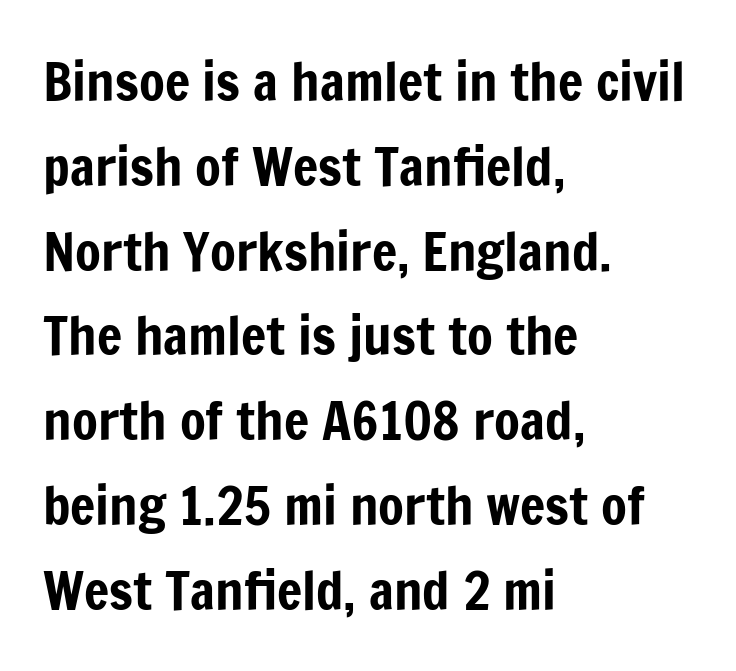
{"serif": "no", "italic": "no", "width": "condensed", "stroke_contrast": "low", "x_height": "medium", "monospaced": "no", "underline": "no", "align": "left", "line_spacing": "normal", "line_spacing_ratio": 1.6, "letter_spacing": "normal", "letter_spacing_em": 0.0, "glyph_px": 53}
